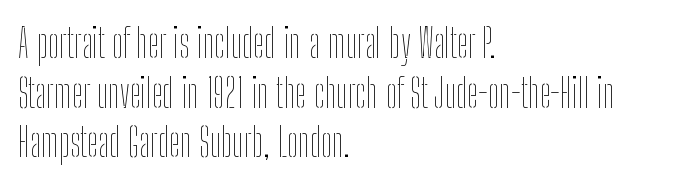
Q: Is the text bold? A: No.
Q: Is the text italic (slanted)? A: No, it is upright.
Q: Is the text underlined? A: No.
Q: How is the paragraph aligned? A: Left-aligned.
Q: Is the spacing between letters normal or unusually wide? A: Normal.
Q: Width (condensed, normal, or wide)? A: Condensed.
Q: Stroke contrast? A: Low.
Q: x-height? A: Medium.
Q: Monospaced? A: No.
